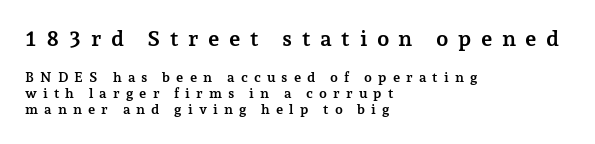
The image shows 22 px bold type, upright; set left-aligned, tight line spacing (1.15x), unusually wide letter spacing (+0.43 em), not underlined; the first (top) block is 1.57x larger.
